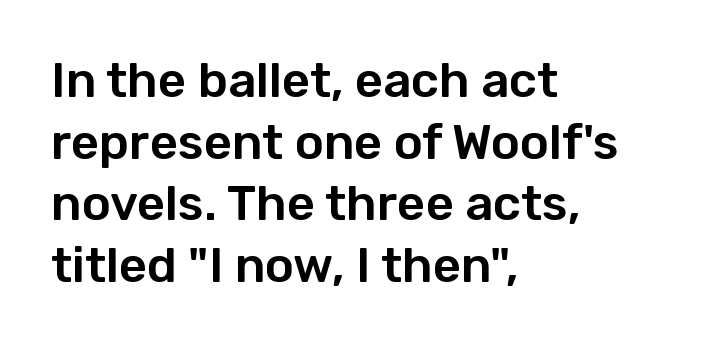
{"serif": "no", "italic": "no", "width": "normal", "stroke_contrast": "low", "x_height": "medium", "monospaced": "no", "underline": "no", "align": "left", "line_spacing": "normal", "line_spacing_ratio": 1.26, "letter_spacing": "normal", "letter_spacing_em": 0.0, "glyph_px": 49}
